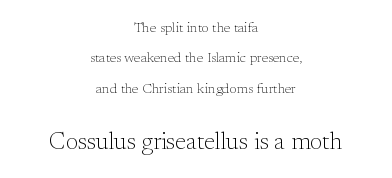
Q: Is the text bold? A: No.
Q: Is the text italic (slanted)? A: No, it is upright.
Q: Is the text underlined? A: No.
Q: How is the paragraph aligned? A: Centered.
Q: Is the spacing between letters normal or unusually wide? A: Normal.
Q: Is the spacing between lines tight, normal or loose? A: Loose.
Q: Which block of text is set in a larger size, the first (top) or the second (bottom)? A: The second (bottom) one.
